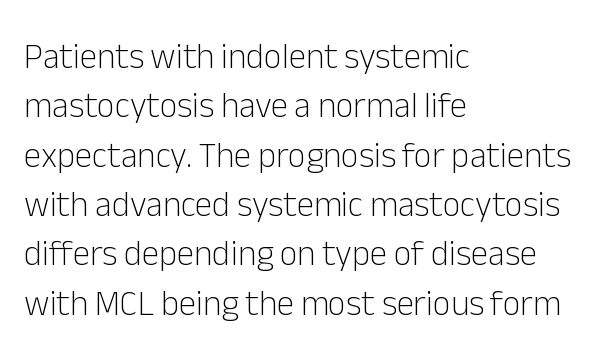
If you drew a ruler down the left edge, every line would touch it. The letters advance in unequal steps, a hallmark of proportional type. The lines sit at an ordinary, default distance from one another. Posture: vertical.
